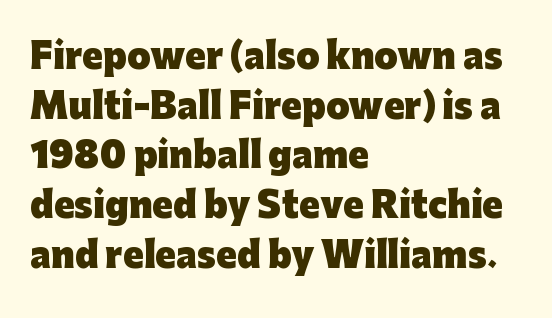
The image shows 34 px heavy sans-serif type, upright; set left-aligned, normal line spacing (1.46x), normal letter spacing, not underlined; low stroke contrast and a medium x-height.
